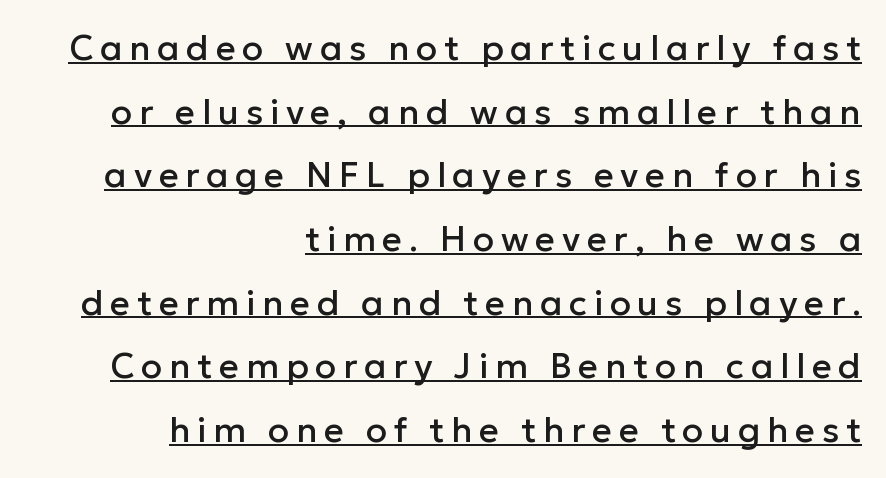
To sum up the face: it is a sans, with no serifs. In CSS terms this would be text-align: right. Underlined type. When letters stand straight like this, we call the style roman or upright. Here the designer chose a conventional face with non-uniform glyph widths.
